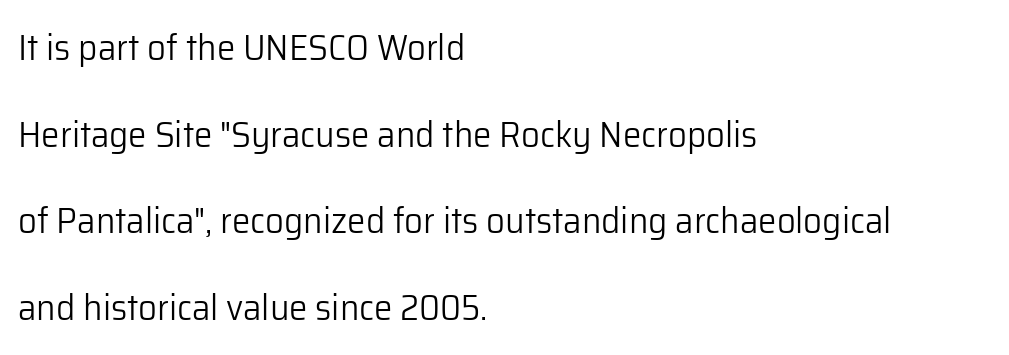
The zone under the glyphs is completely vacant. The typeface chosen for these lines omits serifs. No heavy texture on the line: the type isn't bold. A typesetter would call this leading open, well beyond the default. This rendering uses left alignment, leaving the right contour irregular.
